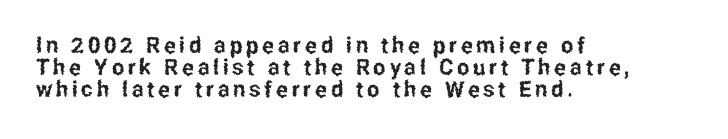
Q: Is the text italic (slanted)? A: No, it is upright.
Q: Is the text underlined? A: No.
Q: How is the paragraph aligned? A: Left-aligned.
Q: Is the spacing between lines tight, normal or loose? A: Tight.
